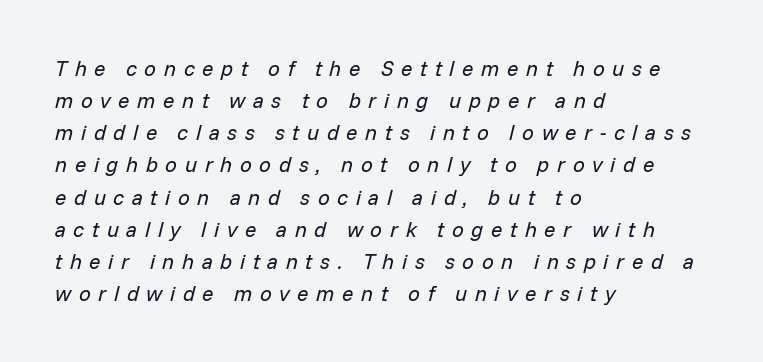
Q: Is the text bold? A: No.
Q: Is the text italic (slanted)? A: Yes, it leans right by about 14 degrees.
Q: Is the text underlined? A: No.
Q: How is the paragraph aligned? A: Left-aligned.
Q: Is the spacing between letters normal or unusually wide? A: Unusually wide.
Q: Is the spacing between lines tight, normal or loose? A: Normal.
